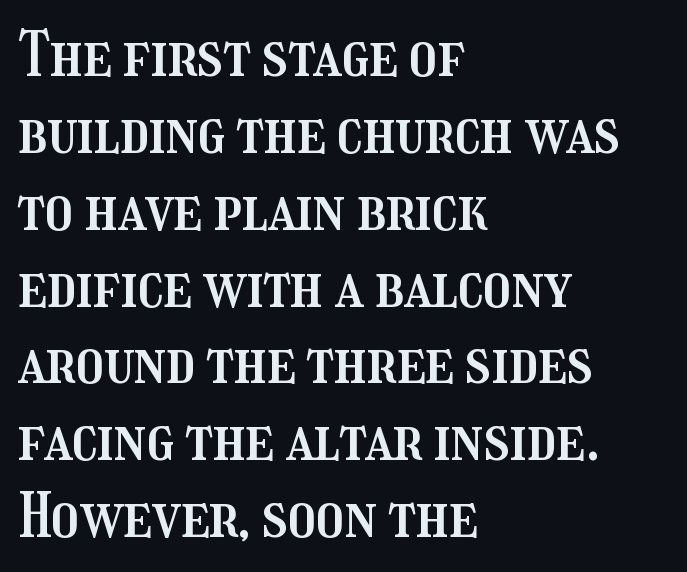
In terms of leading, this rendering sits right in the middle. The letterforms sit shoulder to shoulder at normal distance. The face used here is proportionally spaced, like ordinary book or web type. Short and long lines alike share a common starting point at left. The letters stand upright; this is a roman face. The glyphs are unaccompanied by any horizontal stroke below them.
